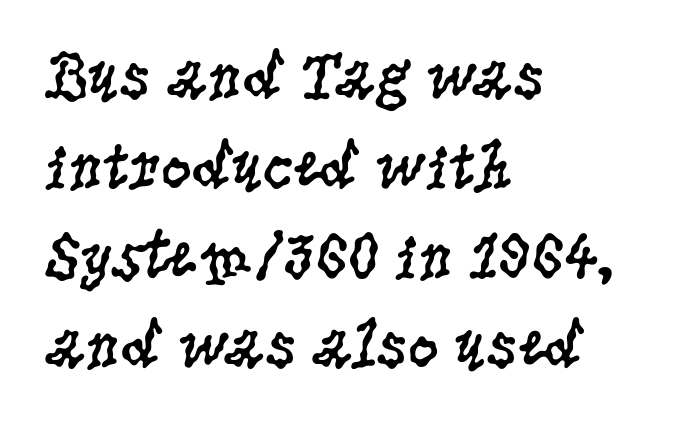
Q: Is the text bold? A: No.
Q: Is the typeface a serif or a sans-serif typeface? A: Serif.
Q: Is the text underlined? A: No.
Q: How is the paragraph aligned? A: Left-aligned.
Q: Is the spacing between letters normal or unusually wide? A: Normal.
Q: Is the spacing between lines tight, normal or loose? A: Normal.
Q: Width (condensed, normal, or wide)? A: Condensed.
Q: Stroke contrast? A: Low.
Q: x-height? A: Large.
Q: Monospaced? A: No.
